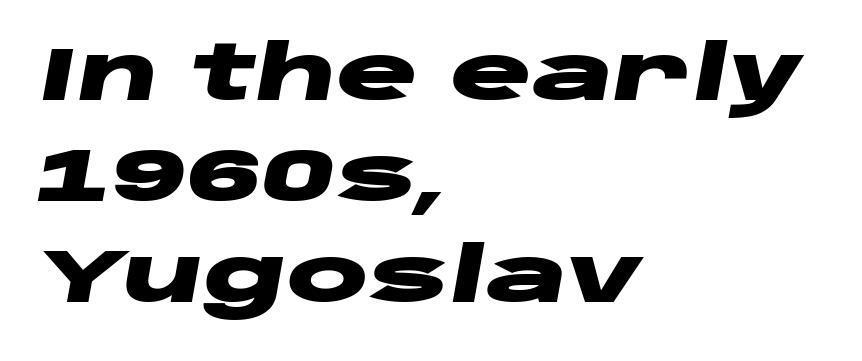
Q: Is the text bold? A: Yes.
Q: Is the text italic (slanted)? A: Yes, it leans right by about 10 degrees.
Q: Is the text underlined? A: No.
Q: How is the paragraph aligned? A: Left-aligned.
Q: Is the spacing between letters normal or unusually wide? A: Normal.
Q: Is the spacing between lines tight, normal or loose? A: Normal.
Q: Width (condensed, normal, or wide)? A: Wide.
Q: Stroke contrast? A: Low.
Q: x-height? A: Large.
Q: Monospaced? A: No.
